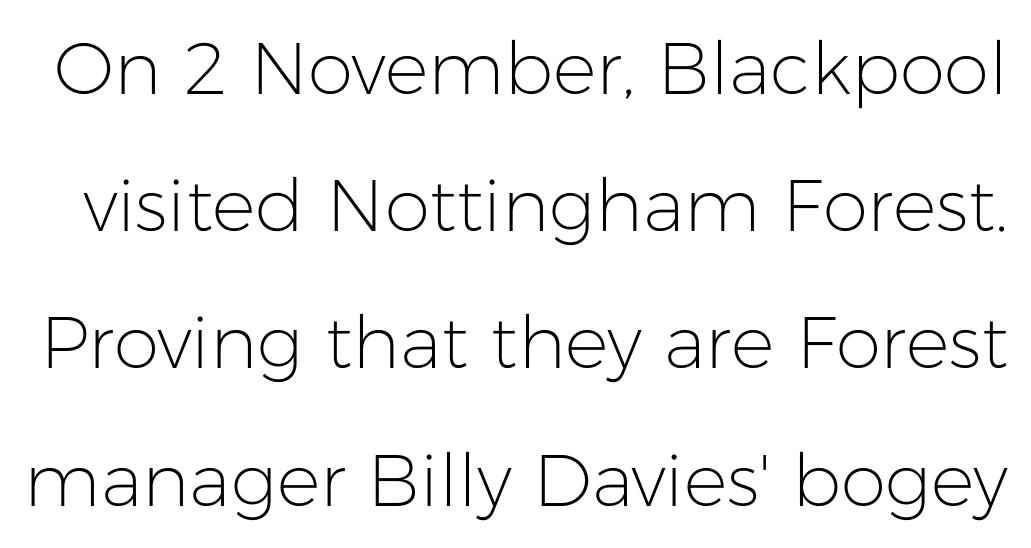
Q: Is the text bold? A: No.
Q: Is the text italic (slanted)? A: No, it is upright.
Q: Is the typeface a serif or a sans-serif typeface? A: Sans-serif.
Q: Is the text underlined? A: No.
Q: Is the spacing between letters normal or unusually wide? A: Normal.
Q: Width (condensed, normal, or wide)? A: Normal.
Q: Stroke contrast? A: Low.
Q: x-height? A: Medium.
Q: Monospaced? A: No.
